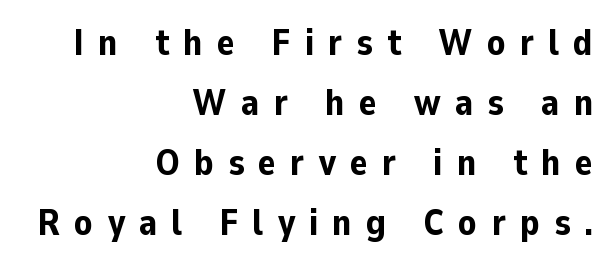
Which margin do the lines hug? The right one — the left edge is uneven. Spacing between characters has been opened up far beyond the box default. The face used here has the dense, thick strokes of a bold. The passage shown is typed in a proportional face where columns would drift. The designer went with a sans here, leaving each stem footless. Designer's note — italics off, roman on.
